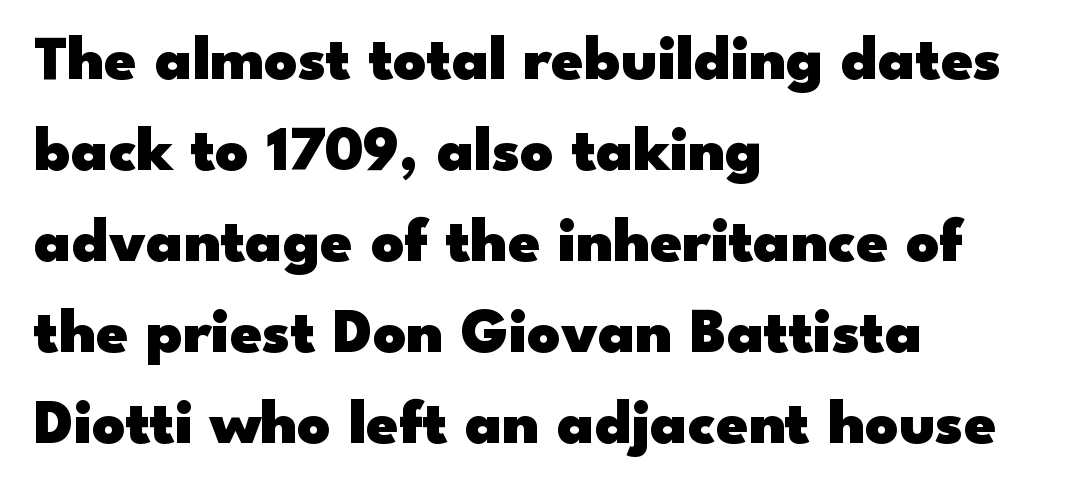
The image shows 64 px heavy, wide sans-serif type, upright; set left-aligned, normal line spacing (1.42x), normal letter spacing, not underlined; low stroke contrast and a small x-height.
